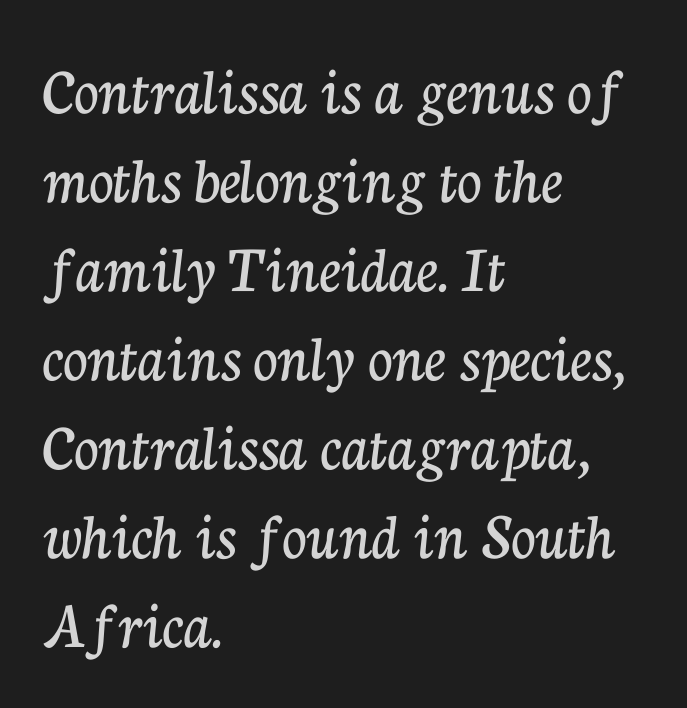
{"serif": "yes", "width": "normal", "stroke_contrast": "low", "x_height": "medium", "monospaced": "no", "underline": "no", "align": "left", "line_spacing": "normal", "line_spacing_ratio": 1.31, "letter_spacing": "normal", "letter_spacing_em": 0.0, "glyph_px": 68}
